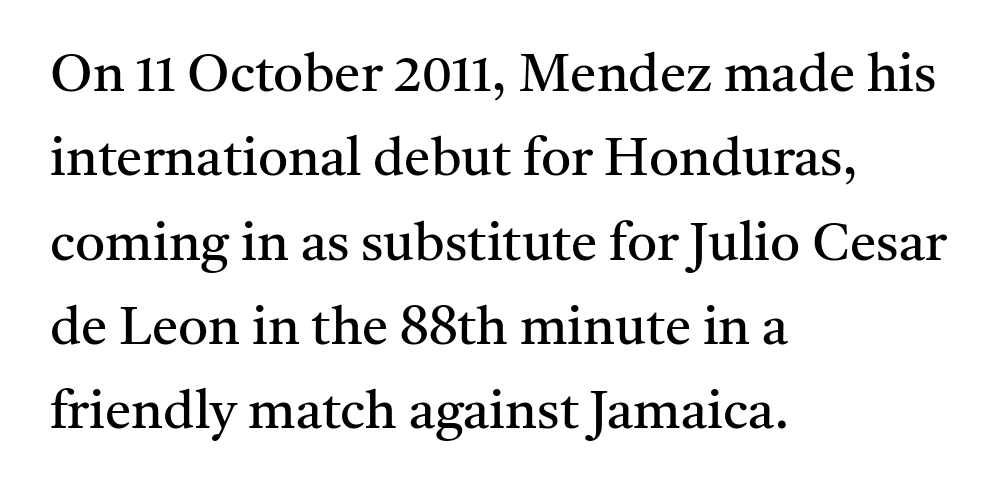
In CSS terms this would be text-align: left. Unlike a clean sans, this face finishes its strokes with serifs. The gap between lines stays unmarked. Heft: none added — not bold. A typesetter would call this proportional, since set widths differ per character. This sample keeps an unexceptional amount of space between lines.
